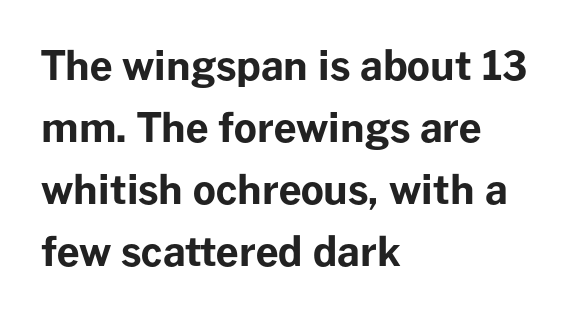
{"serif": "no", "italic": "no", "bold": "yes", "weight": "bold", "width": "normal", "stroke_contrast": "low", "x_height": "medium", "monospaced": "no", "underline": "no", "align": "left", "line_spacing": "normal", "line_spacing_ratio": 1.55, "letter_spacing": "normal", "letter_spacing_em": 0.0, "glyph_px": 40}
